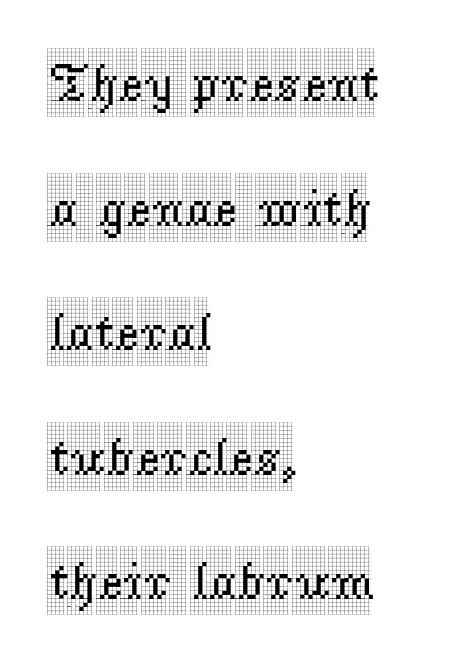
Notice the wide empty band between every row — that's loose leading. This rendering features lettering with no underline. Characters remain perfectly vertical along every line. Teacher's note: observe the even left margin — that is flush-left alignment.
